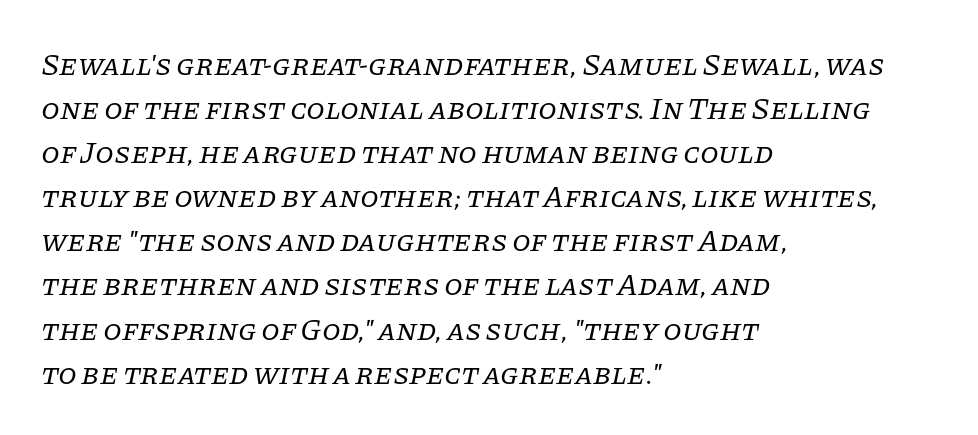
Stroke thickness stays within the range of a standard reading face or lighter. Is this a fixed-width face? No — the glyphs have proportional, varying widths. This rendering leaves character spacing at its baseline value. The glyphs look as if they've been sheared to an angle. The rendering anchors every line to the left-hand side.
